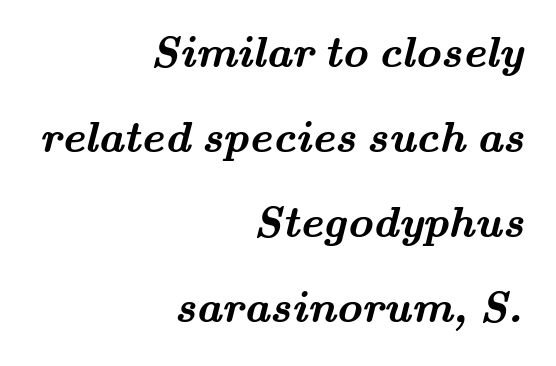
Q: Is the text bold? A: Yes.
Q: Is the typeface a serif or a sans-serif typeface? A: Serif.
Q: Is the text underlined? A: No.
Q: How is the paragraph aligned? A: Right-aligned.
Q: Is the spacing between letters normal or unusually wide? A: Normal.
Q: Is the spacing between lines tight, normal or loose? A: Loose.
Q: Width (condensed, normal, or wide)? A: Wide.
Q: Stroke contrast? A: Medium.
Q: x-height? A: Small.
Q: Monospaced? A: No.
